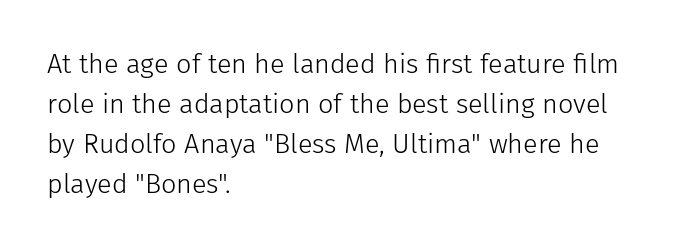
Q: Is the text bold? A: No.
Q: Is the text italic (slanted)? A: No, it is upright.
Q: Is the text underlined? A: No.
Q: How is the paragraph aligned? A: Left-aligned.
Q: Is the spacing between letters normal or unusually wide? A: Normal.
Q: Is the spacing between lines tight, normal or loose? A: Normal.
